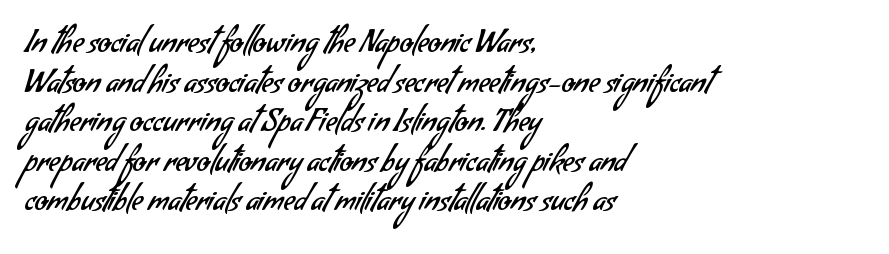
Q: Is the text bold? A: No.
Q: Is the typeface a serif or a sans-serif typeface? A: Sans-serif.
Q: Is the text underlined? A: No.
Q: How is the paragraph aligned? A: Left-aligned.
Q: Is the spacing between letters normal or unusually wide? A: Normal.
Q: Is the spacing between lines tight, normal or loose? A: Normal.
Q: Width (condensed, normal, or wide)? A: Normal.
Q: Stroke contrast? A: Low.
Q: x-height? A: Small.
Q: Monospaced? A: No.
